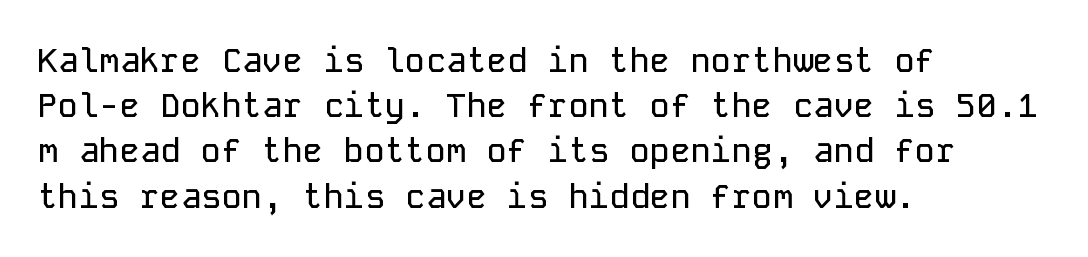
{"serif": "no", "italic": "no", "width": "normal", "stroke_contrast": "low", "x_height": "medium", "monospaced": "yes", "underline": "no", "align": "left", "line_spacing": "normal", "line_spacing_ratio": 1.33, "letter_spacing": "normal", "letter_spacing_em": 0.0, "glyph_px": 34}
